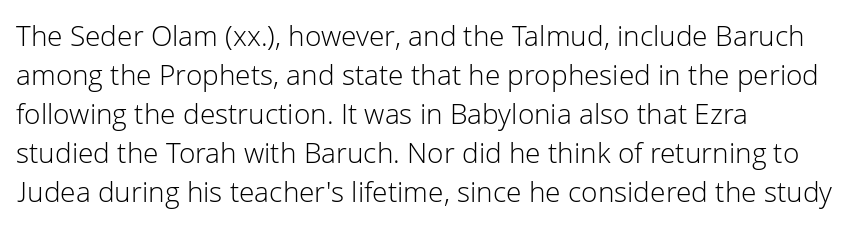
{"serif": "no", "italic": "no", "bold": "no", "weight": "light", "width": "normal", "stroke_contrast": "low", "x_height": "medium", "monospaced": "no", "underline": "no", "align": "left", "line_spacing": "normal", "line_spacing_ratio": 1.39, "letter_spacing": "normal", "letter_spacing_em": 0.0, "glyph_px": 28}
